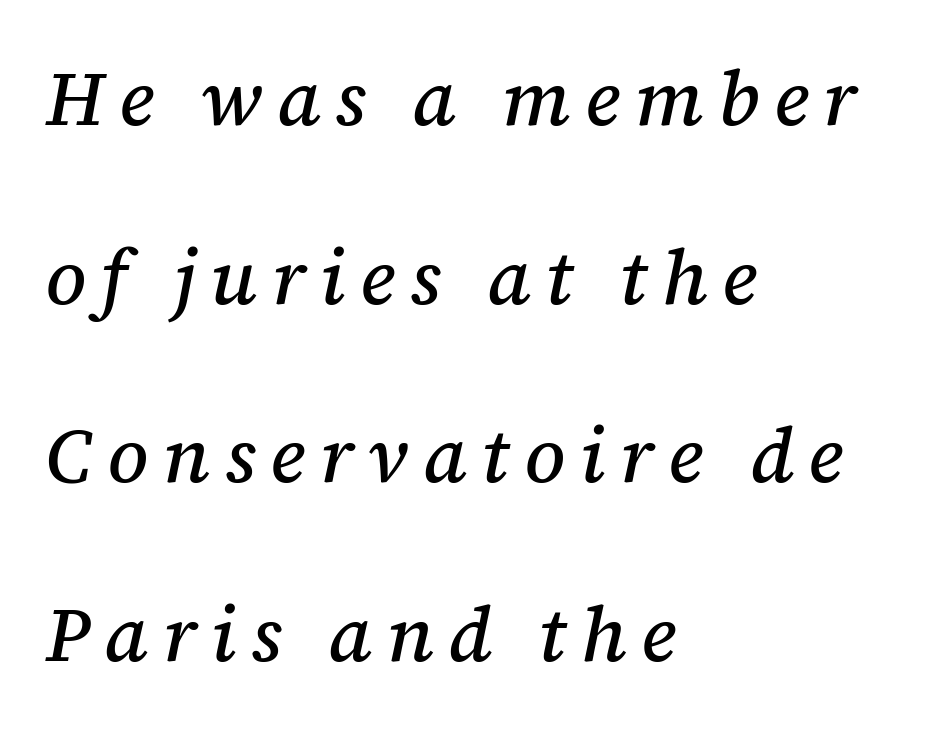
The image shows 77 px serif type, italic (leaning right); set left-aligned, loose line spacing (2.32x), not underlined; medium stroke contrast and a medium x-height.
